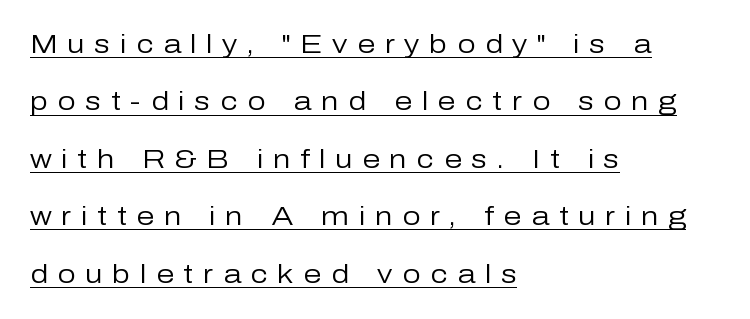
The image shows 26 px text type, upright; set left-aligned, loose line spacing (2.21x), unusually wide letter spacing (+0.37 em), underlined.
